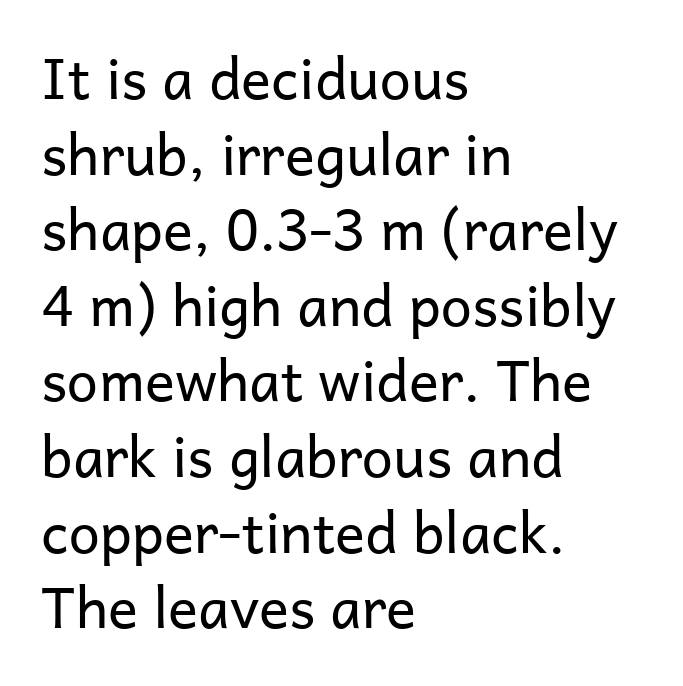
{"serif": "no", "italic": "no", "bold": "no", "weight": "regular", "width": "normal", "stroke_contrast": "low", "x_height": "medium", "monospaced": "no", "underline": "no", "align": "left", "line_spacing": "normal", "line_spacing_ratio": 1.35, "letter_spacing": "normal", "letter_spacing_em": 0.0, "glyph_px": 56}
